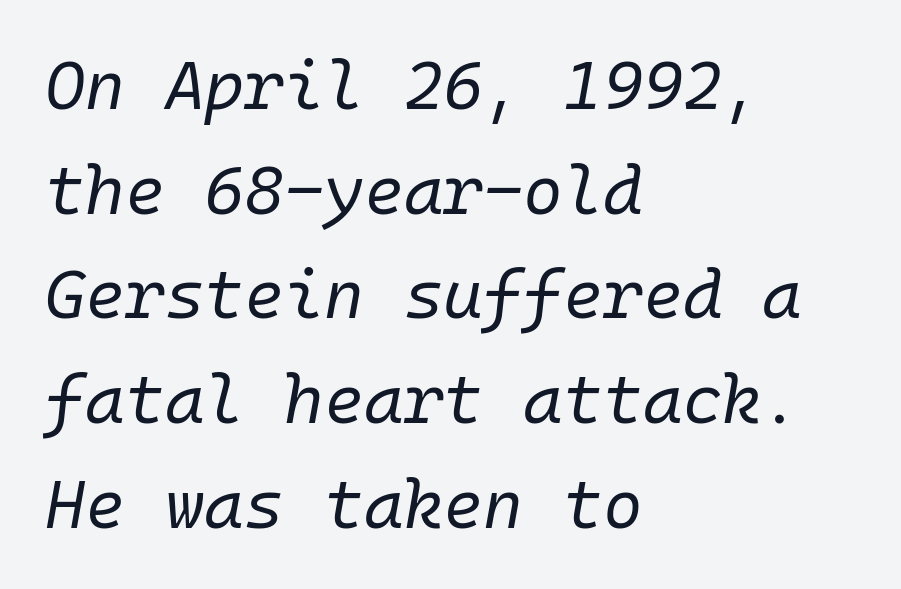
Regarding leading, the lines here are spaced in the standard way. The letters sit at their default tracking, neither squeezed nor spread. The zone under the glyphs is completely vacant. Designer's note — italics engaged.
